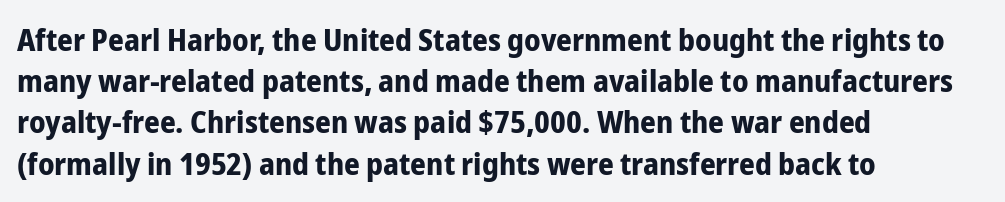
The setting favours the left margin, as ordinary paragraphs usually do. Observe the absence of serifs on each vertical stroke in this sample. You could call the tracking neutral — neither tight nor loose. Honestly, there is no underline to notice here at all.
